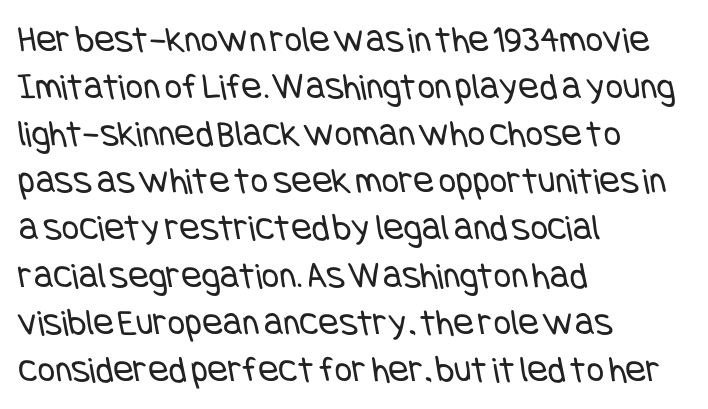
The image shows 38 px regular-weight, condensed sans-serif type; set left-aligned, line spacing 1.24x, normal letter spacing, not underlined; low stroke contrast and a large x-height.
